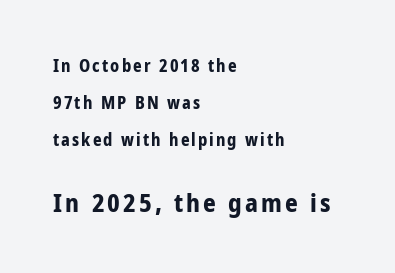
Q: Is the text bold? A: Yes.
Q: Is the text italic (slanted)? A: No, it is upright.
Q: Is the text underlined? A: No.
Q: How is the paragraph aligned? A: Left-aligned.
Q: Is the spacing between lines tight, normal or loose? A: Loose.
Q: Which block of text is set in a larger size, the first (top) or the second (bottom)? A: The second (bottom) one.
